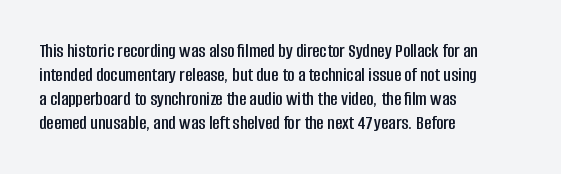
Q: Is the text italic (slanted)? A: No, it is upright.
Q: Is the text underlined? A: No.
Q: How is the paragraph aligned? A: Left-aligned.
Q: Is the spacing between letters normal or unusually wide? A: Normal.
